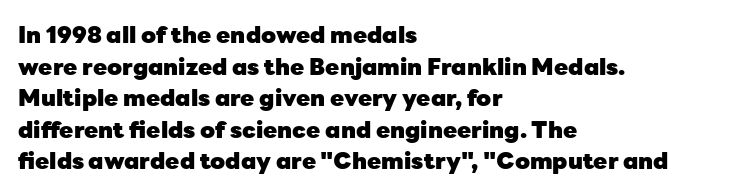
{"italic": "no", "bold": "yes", "underline": "no", "align": "left", "line_spacing": "normal", "line_spacing_ratio": 1.37, "letter_spacing": "normal", "letter_spacing_em": 0.0, "glyph_px": 23}
